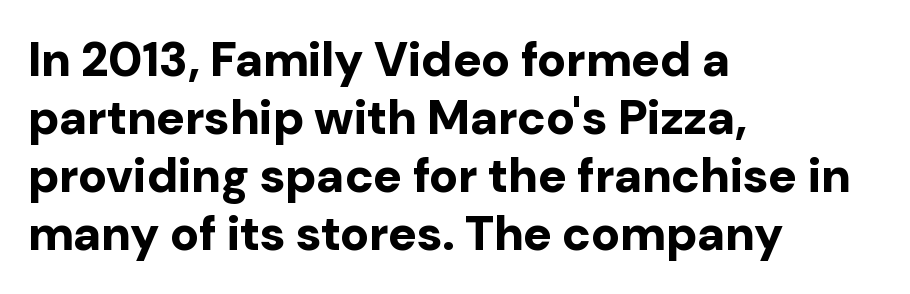
Q: Is the text bold? A: Yes.
Q: Is the text italic (slanted)? A: No, it is upright.
Q: Is the typeface a serif or a sans-serif typeface? A: Sans-serif.
Q: Is the text underlined? A: No.
Q: How is the paragraph aligned? A: Left-aligned.
Q: Is the spacing between letters normal or unusually wide? A: Normal.
Q: Width (condensed, normal, or wide)? A: Normal.
Q: Stroke contrast? A: Low.
Q: x-height? A: Medium.
Q: Monospaced? A: No.
